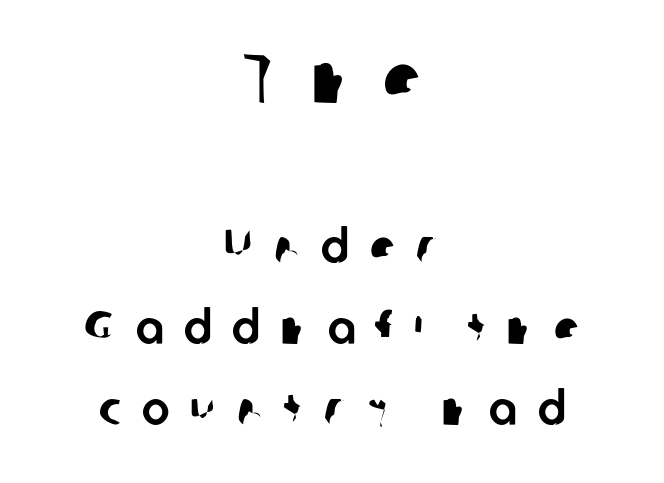
The image shows 71 px sans-serif type; set centered, line spacing 1.72x, unusually wide letter spacing (+0.44 em), not underlined; the first (top) block is 1.51x larger; low stroke contrast and a medium x-height.
